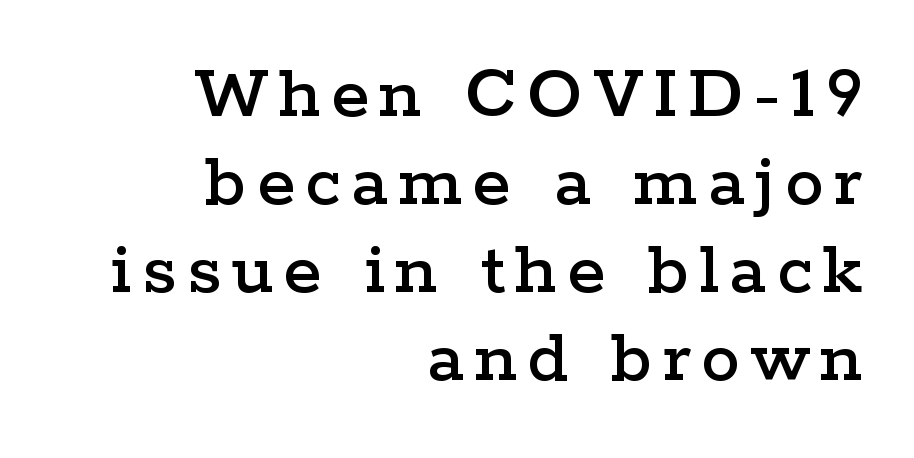
Every row of glyphs terminates at an identical x-position on the right. These lines are composed in type with serifs. Glance below the letters and you will spot only blank space. The space between consecutive lines is stingy. Do the characters align in a grid? No, the font is proportional. The font's upright variant was chosen for this text.
